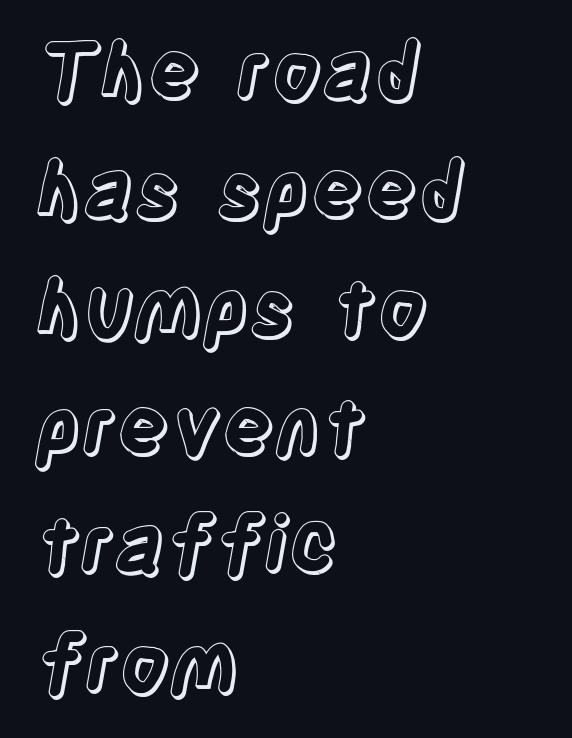
Spacing verdict: proportional, widths tailored to each character. Vertical spacing — default. Short and long lines alike share a common starting point at left. Letters rest on an invisible, unmarked baseline. Short note: letters normally spaced.
